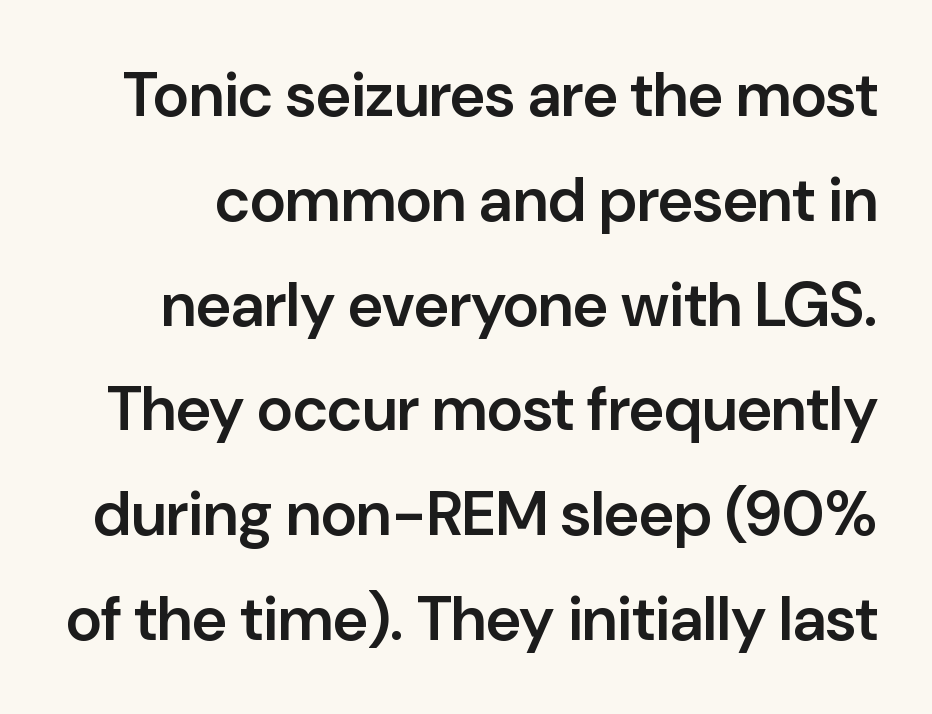
Q: Is the text bold? A: Semi-bold.
Q: Is the text italic (slanted)? A: No, it is upright.
Q: Is the typeface a serif or a sans-serif typeface? A: Sans-serif.
Q: Is the text underlined? A: No.
Q: Is the spacing between letters normal or unusually wide? A: Normal.
Q: Is the spacing between lines tight, normal or loose? A: Normal.
Q: Width (condensed, normal, or wide)? A: Normal.
Q: Stroke contrast? A: Low.
Q: x-height? A: Medium.
Q: Monospaced? A: No.
